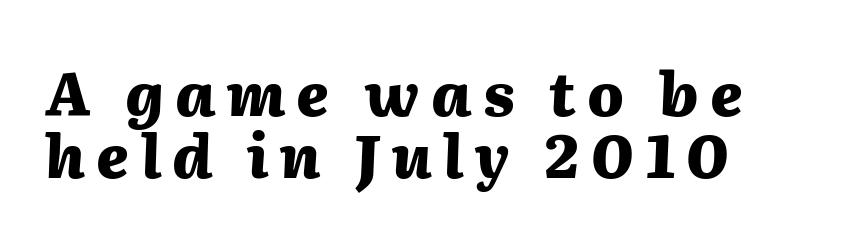
The image shows 60 px heavy type, italic (leaning right); set left-aligned, tight line spacing (1.03x), not underlined; medium stroke contrast and a medium x-height.
